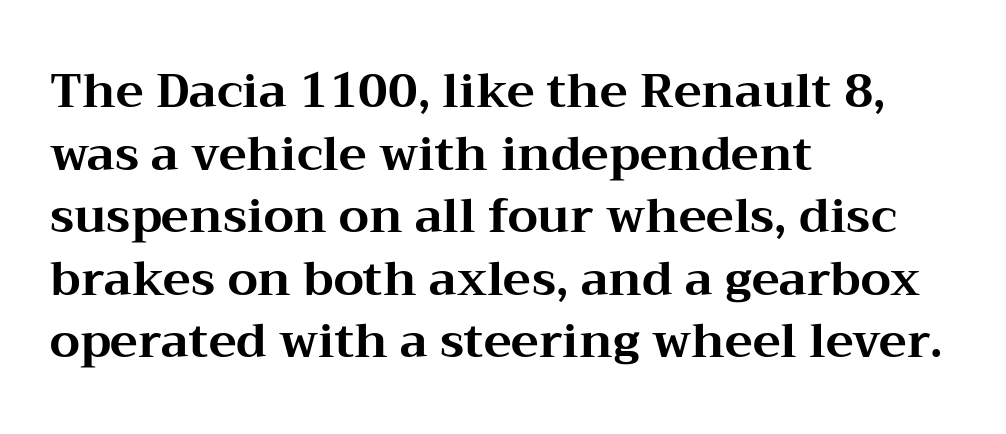
Regarding leading, the lines here are spaced in the standard way. Do the letters lean? They stand straight. The ragged edge is on the right, which tells us the setting is flush left. Do the characters align in a grid? No, the font is proportional.
